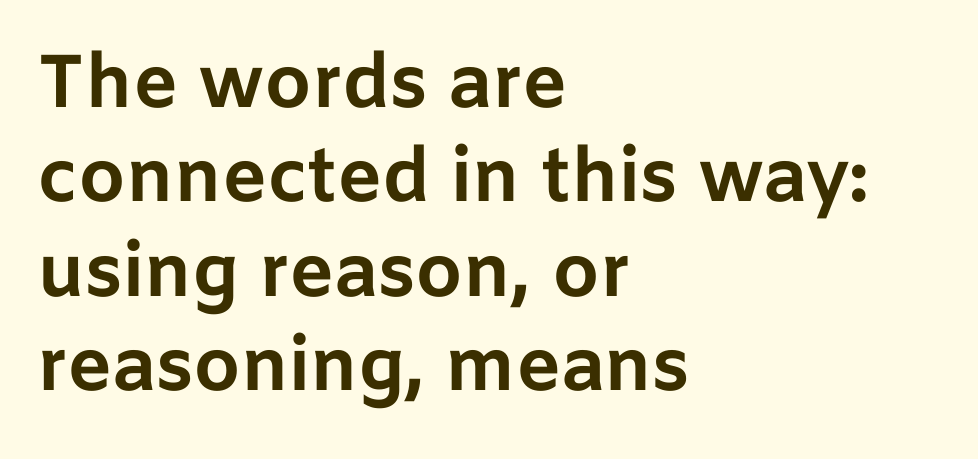
Q: Is the text bold? A: Yes.
Q: Is the text italic (slanted)? A: No, it is upright.
Q: Is the typeface a serif or a sans-serif typeface? A: Sans-serif.
Q: Is the text underlined? A: No.
Q: How is the paragraph aligned? A: Left-aligned.
Q: Is the spacing between letters normal or unusually wide? A: Normal.
Q: Is the spacing between lines tight, normal or loose? A: Normal.
Q: Width (condensed, normal, or wide)? A: Normal.
Q: Stroke contrast? A: Low.
Q: x-height? A: Medium.
Q: Monospaced? A: No.
